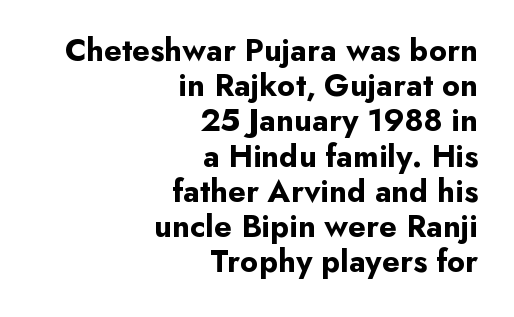
The rendering keeps characters at their native spacing. Clear beneath every line of the passage. The lines are packed closely together with very little leading. Proportional: the letters do not fall into vertical columns. Reading down the block, your eye finds every line finishing at a fixed right position. Serif or sans? Sans — the stroke terminals are bare.
